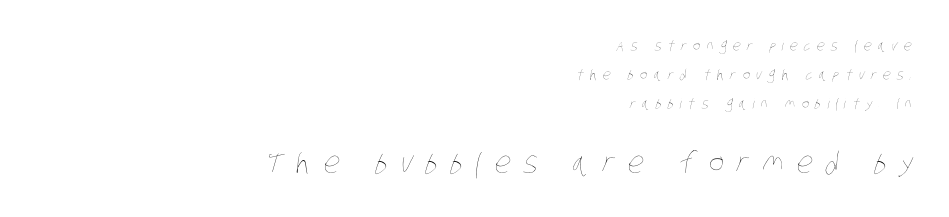
Q: Is the text bold? A: No.
Q: Is the text underlined? A: No.
Q: How is the paragraph aligned? A: Right-aligned.
Q: Is the spacing between letters normal or unusually wide? A: Unusually wide.
Q: Is the spacing between lines tight, normal or loose? A: Loose.
Q: Which block of text is set in a larger size, the first (top) or the second (bottom)? A: The second (bottom) one.
Q: Width (condensed, normal, or wide)? A: Condensed.
Q: Stroke contrast? A: Low.
Q: x-height? A: Large.
Q: Monospaced? A: No.
